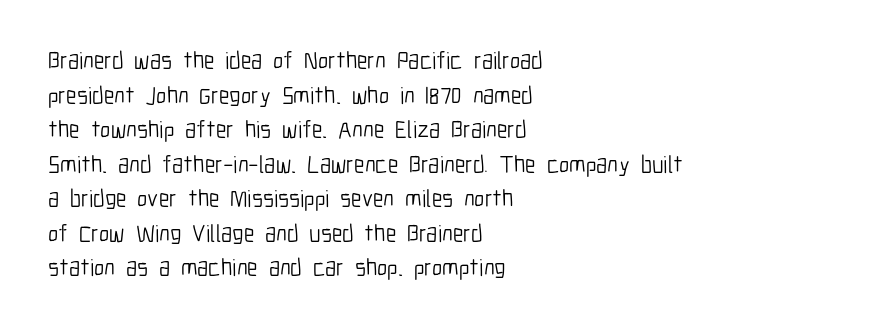
Q: Is the text bold? A: No.
Q: Is the text italic (slanted)? A: No, it is upright.
Q: Is the text underlined? A: No.
Q: How is the paragraph aligned? A: Left-aligned.
Q: Is the spacing between letters normal or unusually wide? A: Normal.
Q: Is the spacing between lines tight, normal or loose? A: Normal.
